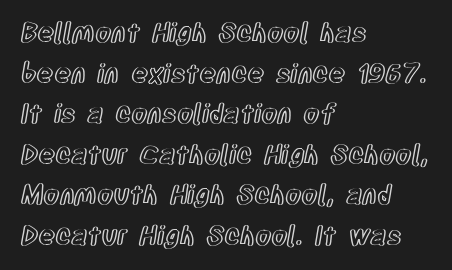
{"underline": "no", "align": "left", "line_spacing": "normal", "line_spacing_ratio": 1.56, "letter_spacing": "normal", "letter_spacing_em": 0.0, "glyph_px": 26}
